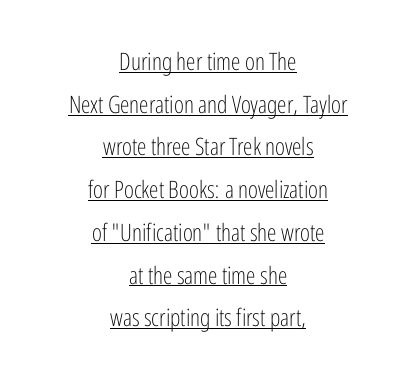
Q: Is the text bold? A: No.
Q: Is the text italic (slanted)? A: No, it is upright.
Q: Is the text underlined? A: Yes.
Q: How is the paragraph aligned? A: Centered.
Q: Is the spacing between letters normal or unusually wide? A: Normal.
